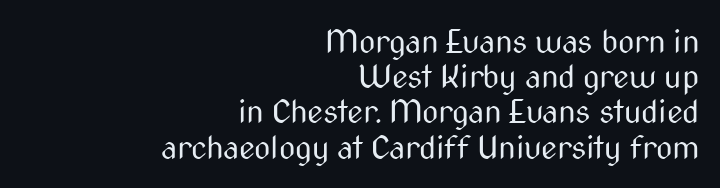
Q: Is the text bold? A: No.
Q: Is the text italic (slanted)? A: No, it is upright.
Q: Is the typeface a serif or a sans-serif typeface? A: Sans-serif.
Q: Is the text underlined? A: No.
Q: How is the paragraph aligned? A: Right-aligned.
Q: Is the spacing between letters normal or unusually wide? A: Normal.
Q: Is the spacing between lines tight, normal or loose? A: Tight.
Q: Width (condensed, normal, or wide)? A: Condensed.
Q: Stroke contrast? A: Medium.
Q: x-height? A: Medium.
Q: Monospaced? A: No.
